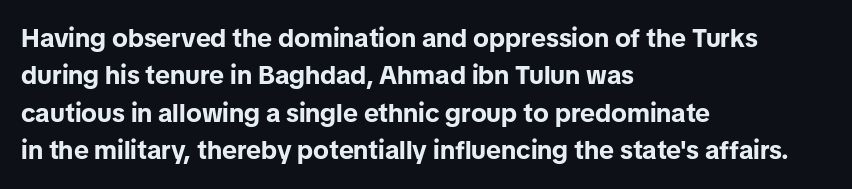
The image shows 26 px bold type, upright; set left-aligned, normal line spacing (1.44x), normal letter spacing, not underlined.
